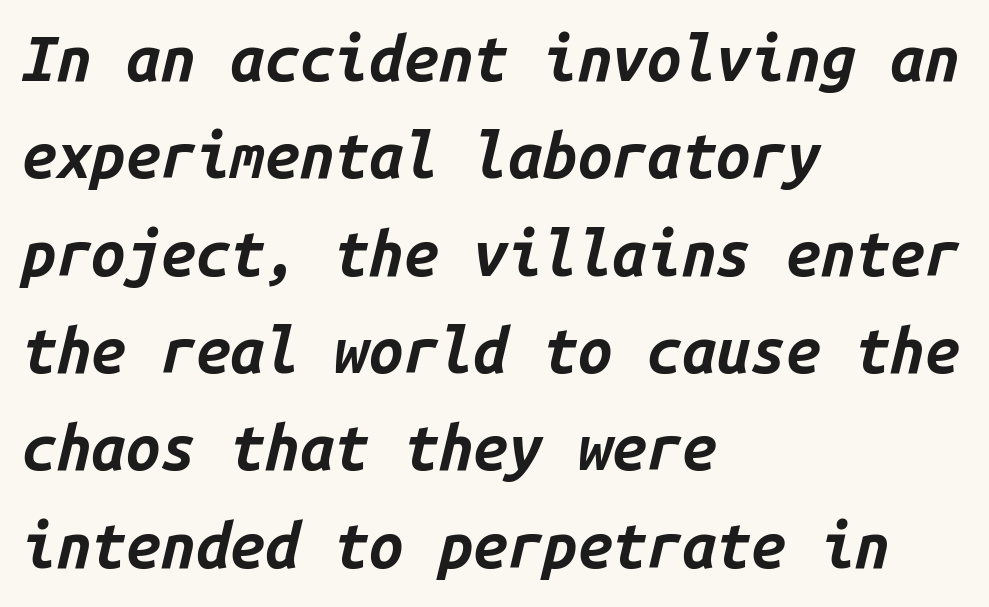
{"italic": "yes", "lean": "right", "slant_degrees": 14, "bold": "yes", "weight": "bold", "width": "normal", "stroke_contrast": "low", "x_height": "medium", "monospaced": "yes", "underline": "no", "align": "left", "line_spacing": "normal", "line_spacing_ratio": 1.57, "letter_spacing": "normal", "letter_spacing_em": 0.0, "glyph_px": 62}
